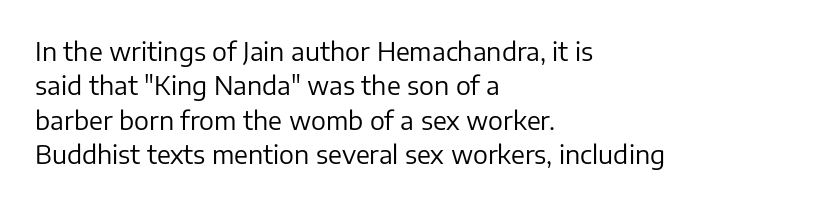
Spacing between characters is what you'd get straight out of the box. The passage shown is not underscored anywhere. The lines in this sample share a left origin and differ only in where they stop. The lines sit at an ordinary, default distance from one another. Is the type heavy? It reads as light-to-regular instead.
